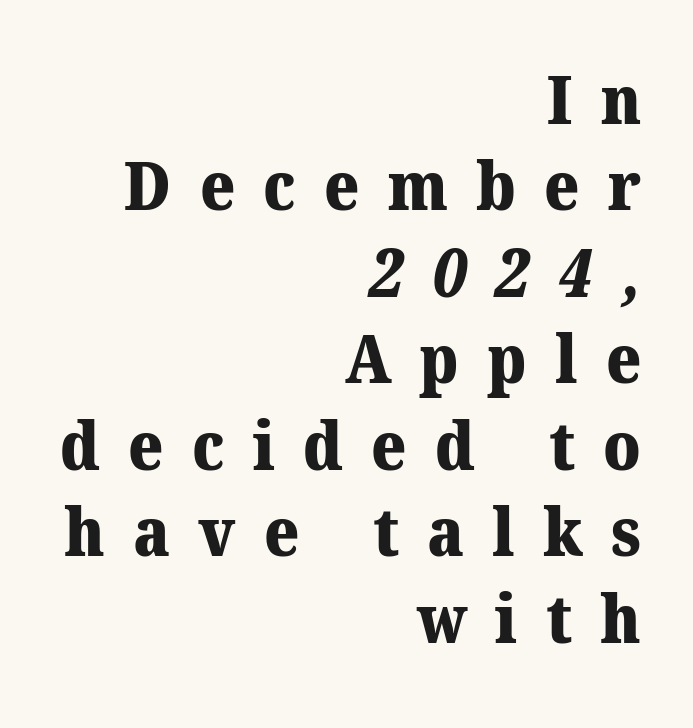
Where is the straight margin? On the right. Chunky letters — that's bold for sure. Summary of vertical rhythm: regular, with standard interline spacing. Type style note: has serifs.
